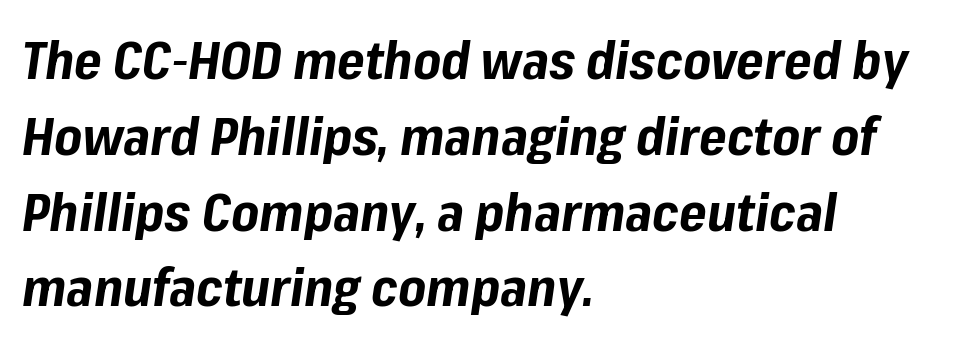
{"italic": "yes", "lean": "right", "slant_degrees": 8, "bold": "yes", "weight": "bold", "width": "normal", "stroke_contrast": "low", "x_height": "medium", "monospaced": "no", "underline": "no", "align": "left", "line_spacing": "normal", "line_spacing_ratio": 1.43, "letter_spacing": "normal", "letter_spacing_em": 0.0, "glyph_px": 53}
